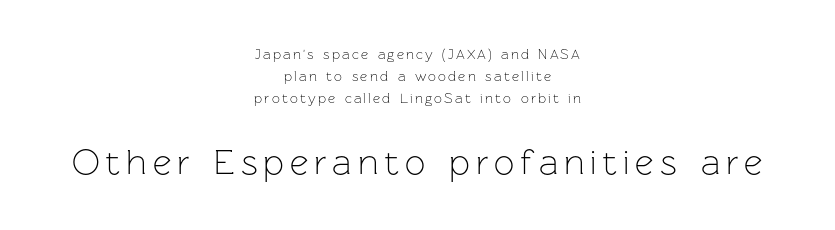
Q: Is the text bold? A: No.
Q: Is the text italic (slanted)? A: No, it is upright.
Q: Is the typeface a serif or a sans-serif typeface? A: Sans-serif.
Q: Is the text underlined? A: No.
Q: How is the paragraph aligned? A: Centered.
Q: Is the spacing between lines tight, normal or loose? A: Normal.
Q: Which block of text is set in a larger size, the first (top) or the second (bottom)? A: The second (bottom) one.
Q: Width (condensed, normal, or wide)? A: Normal.
Q: Stroke contrast? A: Low.
Q: x-height? A: Medium.
Q: Monospaced? A: No.
